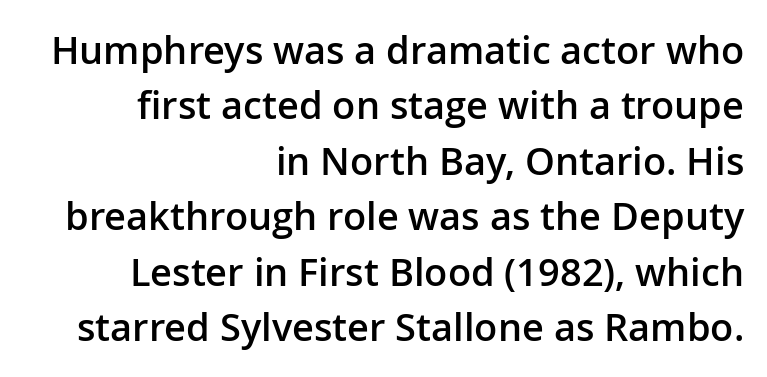
The image shows 38 px semibold sans-serif type, upright; set right-aligned, normal line spacing (1.46x), normal letter spacing, not underlined; low stroke contrast and a medium x-height.
